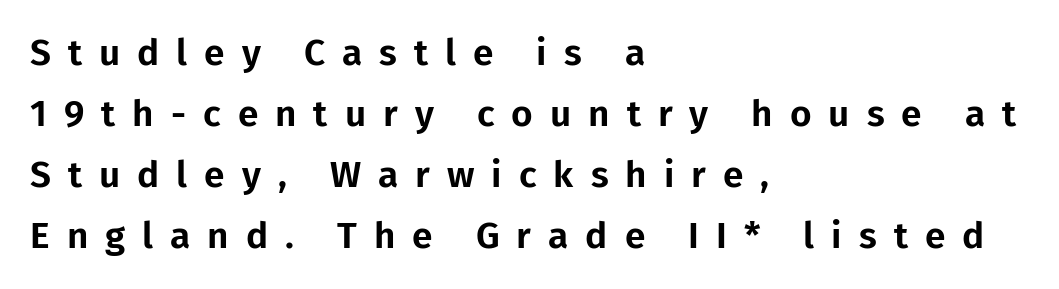
Spacing between characters has been opened up far beyond the box default. Quick note: underline off. Alignment: flush left. Is this a fixed-width face? No — the glyphs have proportional, varying widths. Nope, not italic — everything's standing straight.
